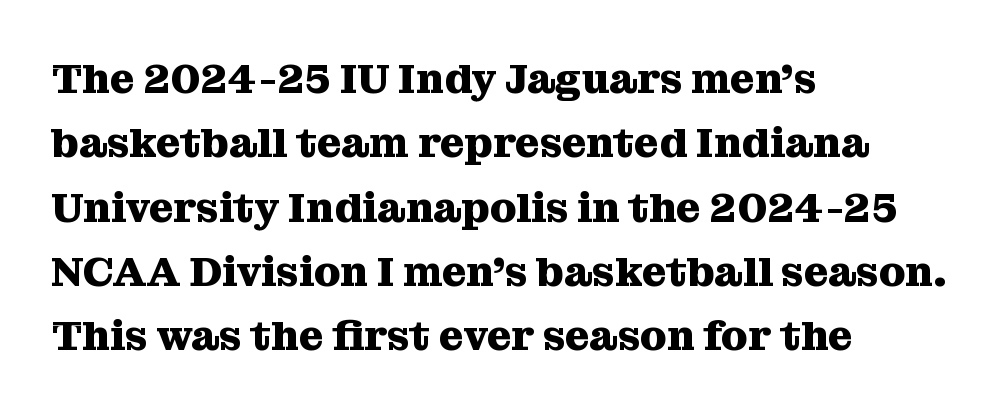
The glyphs in this specimen are seriffed. The face used here is rendered with its standard letterfit. These lines were composed using upright roman letters. The paragraph shown leans on its left margin.
